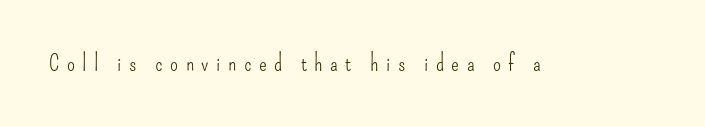
The image shows 23 px text type, upright; set unusually wide letter spacing (+0.32 em), not underlined.
